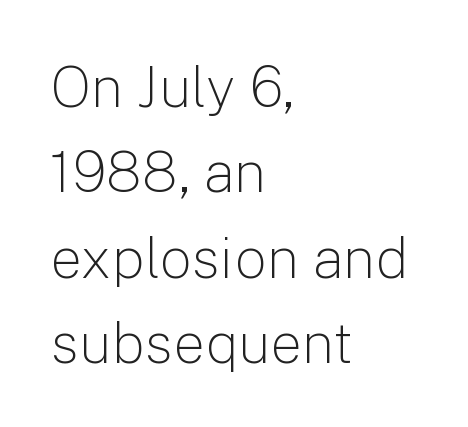
Letterform terminals end flat and unadorned throughout the passage. These lines were composed using upright roman letters. No letter is thick-stroked: the sample isn't bold. The letters advance in unequal steps, a hallmark of proportional type. This rendering features lettering with no underline. Regular leading.
